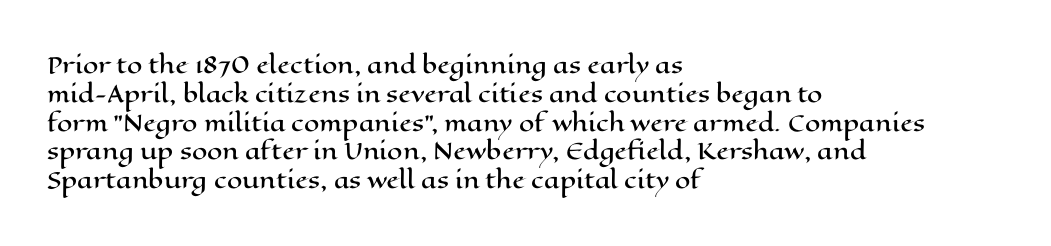
{"italic": "no", "underline": "no", "align": "left", "line_spacing": "normal", "line_spacing_ratio": 1.31, "letter_spacing": "normal", "letter_spacing_em": 0.0, "glyph_px": 22}
